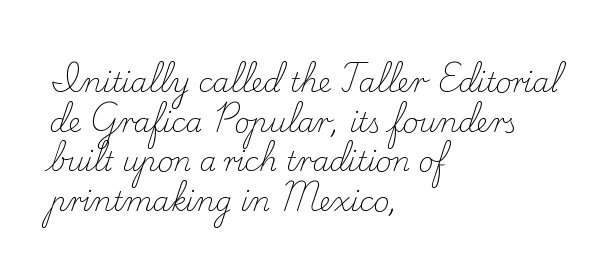
The image shows 27 px text type; set left-aligned, normal line spacing (1.47x), normal letter spacing, not underlined.
